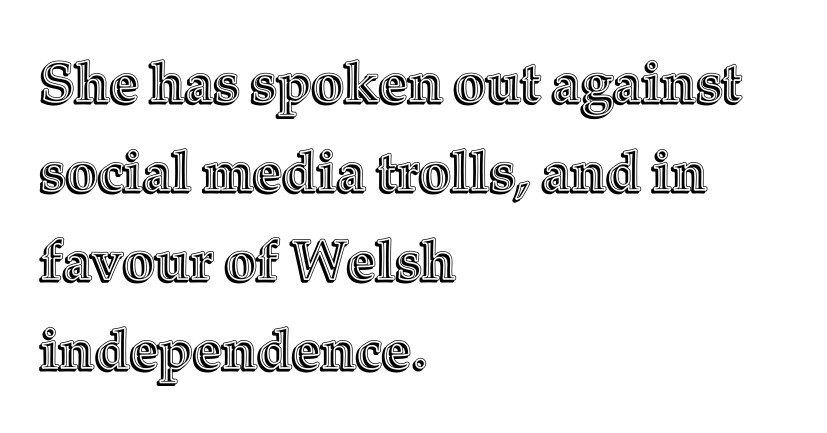
Q: Is the text italic (slanted)? A: No, it is upright.
Q: Is the text underlined? A: No.
Q: How is the paragraph aligned? A: Left-aligned.
Q: Is the spacing between letters normal or unusually wide? A: Normal.
Q: Is the spacing between lines tight, normal or loose? A: Normal.
Q: Width (condensed, normal, or wide)? A: Normal.
Q: x-height? A: Medium.
Q: Monospaced? A: No.
